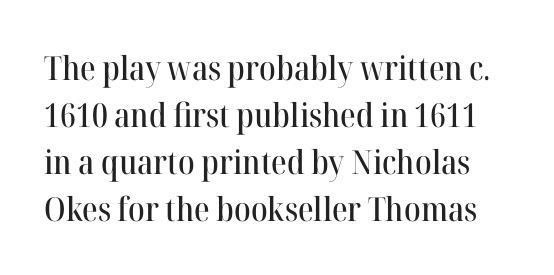
The image shows 33 px serif type, upright; set normal line spacing (1.42x), normal letter spacing, not underlined; high stroke contrast and a medium x-height.
